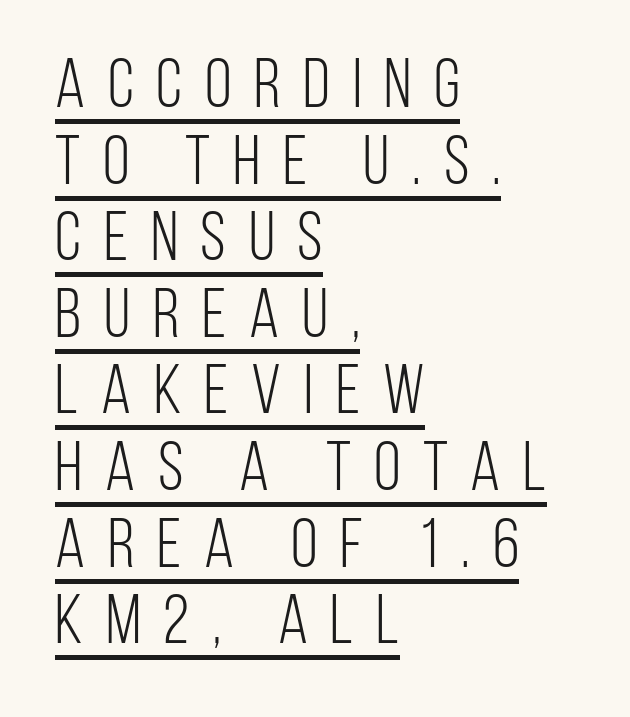
Q: Is the text bold? A: No.
Q: Is the text italic (slanted)? A: No, it is upright.
Q: Is the typeface a serif or a sans-serif typeface? A: Sans-serif.
Q: Is the text underlined? A: Yes.
Q: How is the paragraph aligned? A: Left-aligned.
Q: Is the spacing between letters normal or unusually wide? A: Unusually wide.
Q: Is the spacing between lines tight, normal or loose? A: Tight.
Q: Width (condensed, normal, or wide)? A: Condensed.
Q: Stroke contrast? A: Low.
Q: x-height? A: Large.
Q: Monospaced? A: No.
